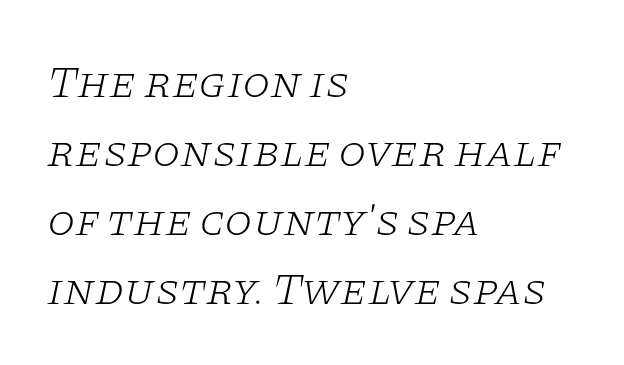
{"serif": "yes", "italic": "yes", "lean": "right", "slant_degrees": 11, "bold": "no", "weight": "light", "width": "wide", "stroke_contrast": "low", "x_height": "large", "monospaced": "no", "underline": "no", "align": "left", "line_spacing": "normal", "line_spacing_ratio": 1.53, "letter_spacing": "normal", "letter_spacing_em": 0.0, "glyph_px": 45}
